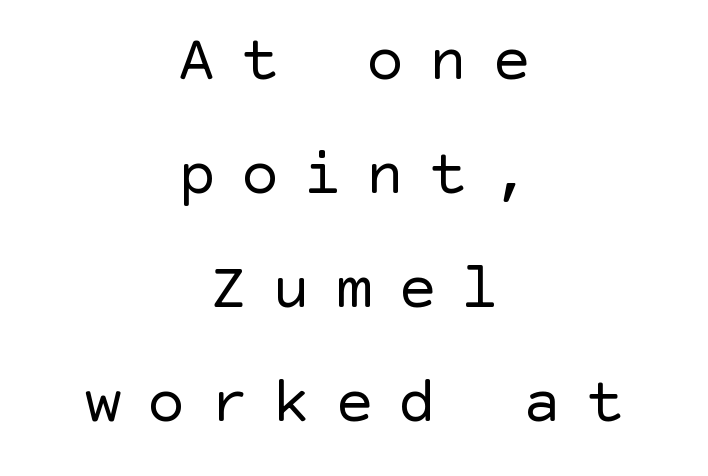
The image shows 64 px regular-weight sans-serif type, upright; set centered, line spacing 1.78x, unusually wide letter spacing (+0.38 em), not underlined; a large x-height.
